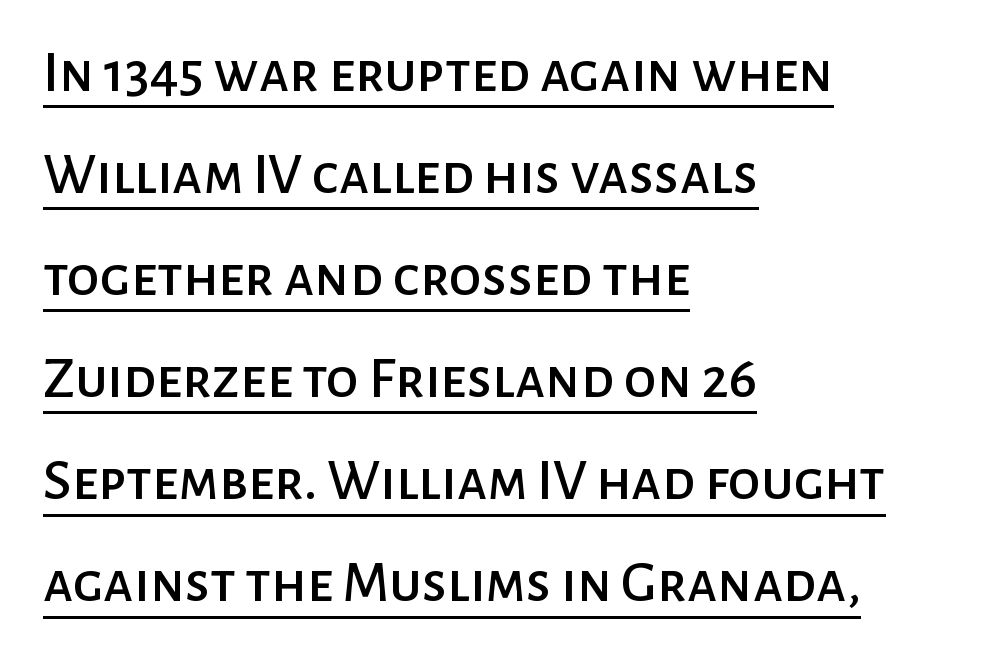
Q: Is the text italic (slanted)? A: No, it is upright.
Q: Is the typeface a serif or a sans-serif typeface? A: Sans-serif.
Q: Is the text underlined? A: Yes.
Q: How is the paragraph aligned? A: Left-aligned.
Q: Is the spacing between letters normal or unusually wide? A: Normal.
Q: Width (condensed, normal, or wide)? A: Normal.
Q: Stroke contrast? A: Low.
Q: x-height? A: Medium.
Q: Monospaced? A: No.
